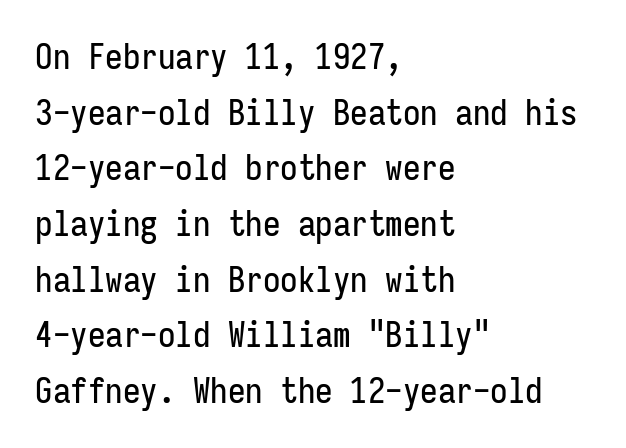
The image shows 35 px condensed sans-serif type, upright, monospaced; set left-aligned, normal line spacing (1.59x), normal letter spacing, not underlined; low stroke contrast and a medium x-height.
